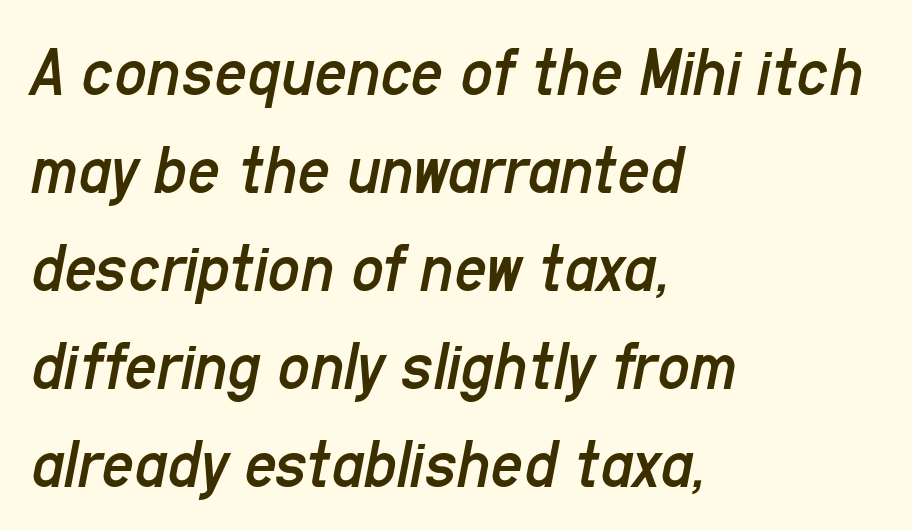
Summary of weight: not heavy and not bold. A classic flush-left, rag-right setting is used for this passage. The passage shown leans; its letterforms are oblique. Proportional: the letters do not fall into vertical columns. Whoever set this chose a conventional vertical rhythm.
